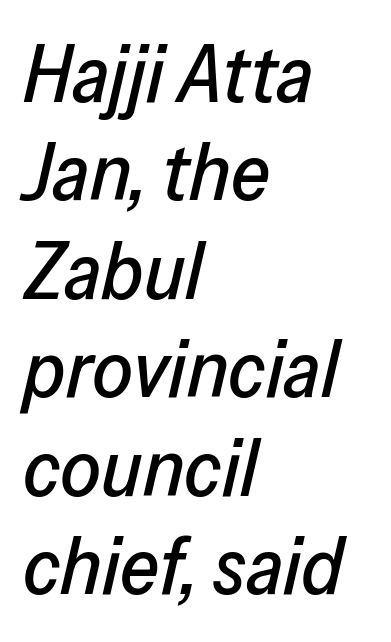
The image shows 80 px text type, italic (leaning right); set left-aligned, line spacing 1.23x, normal letter spacing, not underlined; low stroke contrast and a medium x-height.
